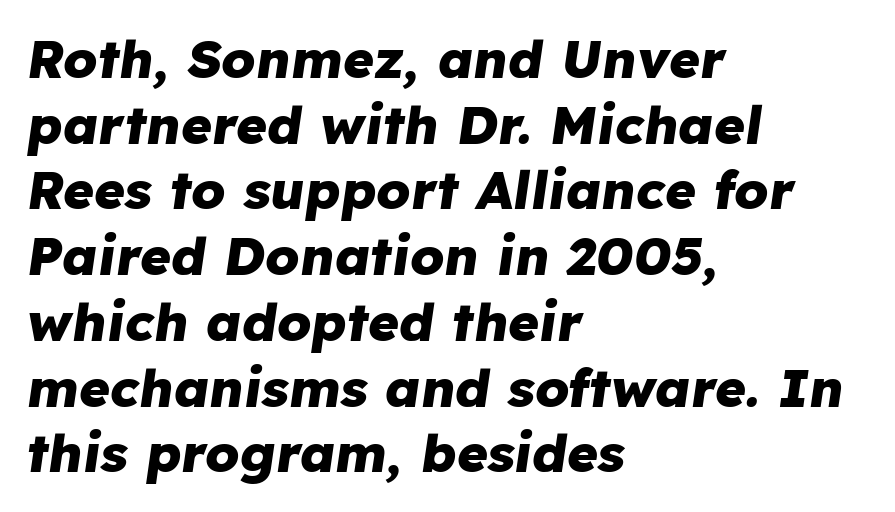
{"italic": "yes", "lean": "right", "slant_degrees": 8, "bold": "yes", "weight": "heavy", "width": "normal", "stroke_contrast": "low", "x_height": "medium", "monospaced": "no", "underline": "no", "align": "left", "line_spacing_ratio": 1.24, "letter_spacing": "normal", "letter_spacing_em": 0.0, "glyph_px": 53}
